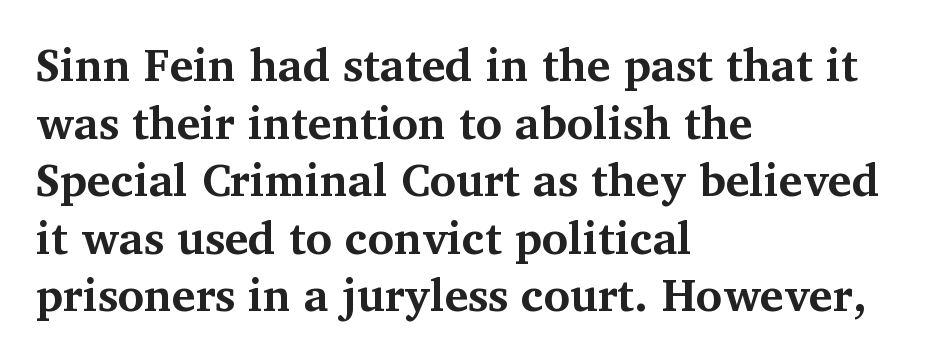
Designer's note — italics off, roman on. Honestly, the row spacing looks completely unremarkable. The rendering anchors every line to the left-hand side. No word sits above an underline. Note the varied advance widths — an 'i' is clearly narrower than an 'm'. To sum up the face: it has serifs.
